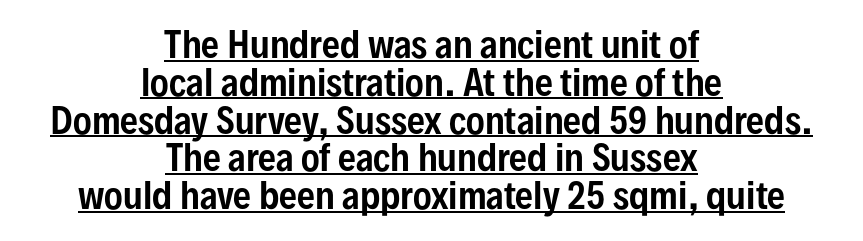
{"serif": "no", "italic": "no", "width": "condensed", "stroke_contrast": "low", "x_height": "medium", "monospaced": "no", "underline": "yes", "align": "center", "line_spacing": "tight", "line_spacing_ratio": 1.08, "letter_spacing": "normal", "letter_spacing_em": 0.0, "glyph_px": 35}
